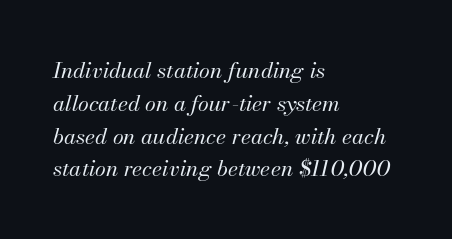
A typesetter would call this zero additional tracking. The setting favours the left margin, as ordinary paragraphs usually do. The passage shown is not underscored anywhere. The leading is moderate, giving the passage an even texture.
